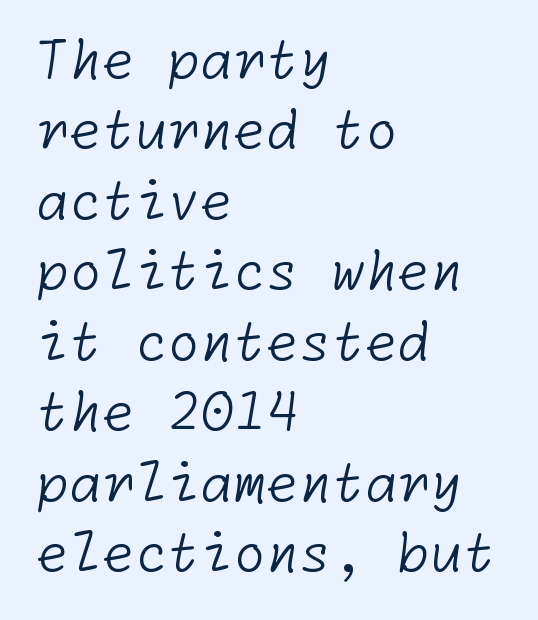
Each line starts at the same left margin while the right side varies. The type family on display is of the sans-serif kind. The weight tops out at a normal text grade. The letterforms sit shoulder to shoulder at normal distance.
